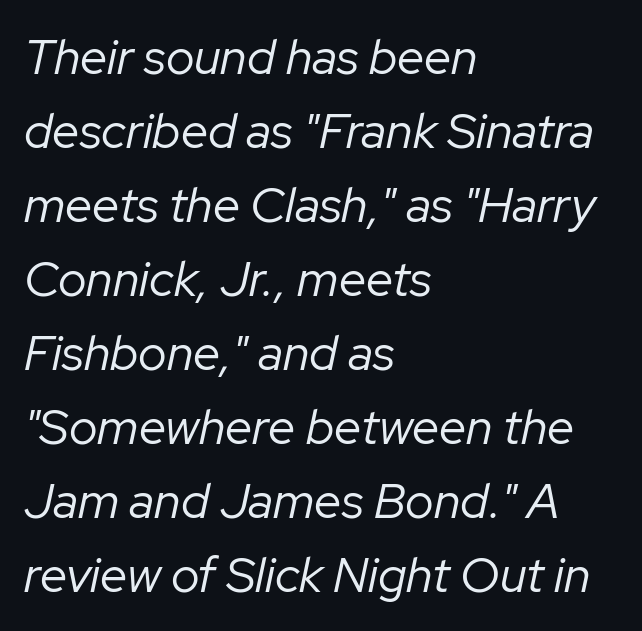
The image shows 49 px regular-weight type, italic (leaning right); set left-aligned, normal line spacing (1.51x), normal letter spacing, not underlined; low stroke contrast and a medium x-height.
